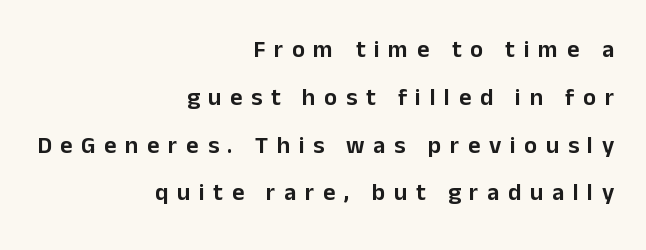
One-word summary of the alignment: right. It's the straight-up-and-down kind of type. Is there much room between lines? Yes — plenty of vertical air separates them. The space beneath each line is pristine and unruled.
